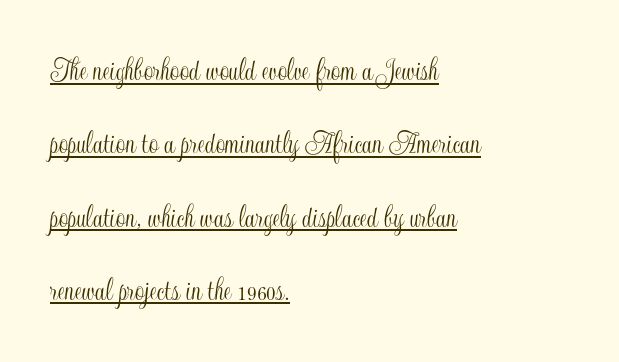
{"width": "condensed", "x_height": "small", "monospaced": "no", "underline": "yes", "align": "left", "line_spacing": "loose", "line_spacing_ratio": 2.22, "letter_spacing": "normal", "letter_spacing_em": 0.0, "glyph_px": 33}
